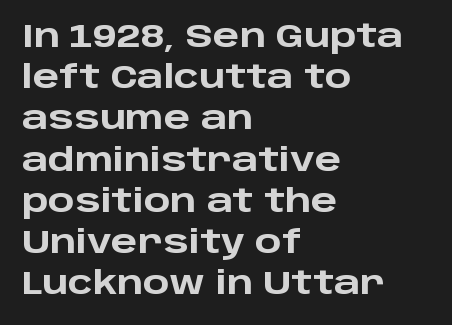
Words float on clear page, feet unadorned. Is there much room between lines? A standard amount, neither cramped nor airy. Each letter keeps its own natural width here, so spacing adapts to shape. In CSS terms this would be text-align: left. Default kerning and tracking; the words read as compact shapes.
